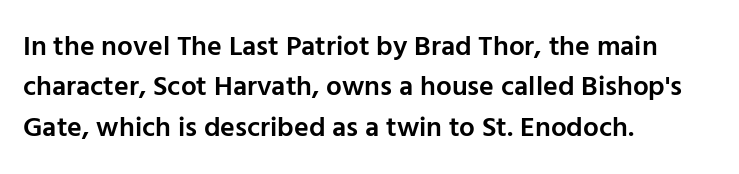
Q: Is the text bold? A: Semi-bold.
Q: Is the text italic (slanted)? A: No, it is upright.
Q: Is the typeface a serif or a sans-serif typeface? A: Sans-serif.
Q: Is the text underlined? A: No.
Q: How is the paragraph aligned? A: Left-aligned.
Q: Is the spacing between letters normal or unusually wide? A: Normal.
Q: Is the spacing between lines tight, normal or loose? A: Normal.
Q: Width (condensed, normal, or wide)? A: Normal.
Q: Stroke contrast? A: Low.
Q: x-height? A: Medium.
Q: Monospaced? A: No.
